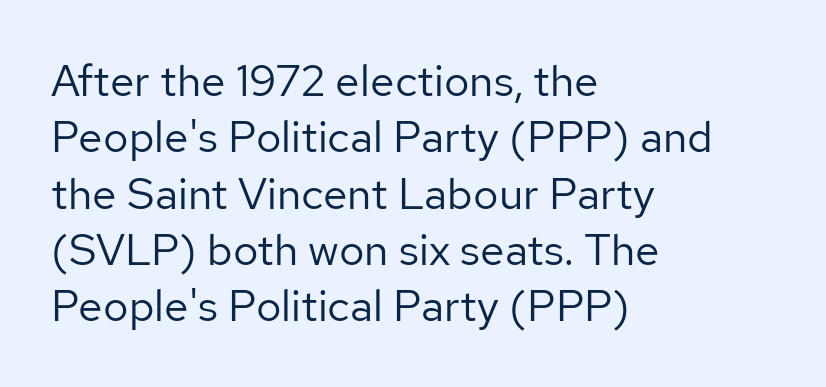
The image shows 44 px regular-weight sans-serif type, upright; set left-aligned, normal line spacing (1.28x), normal letter spacing, not underlined; low stroke contrast and a medium x-height.
